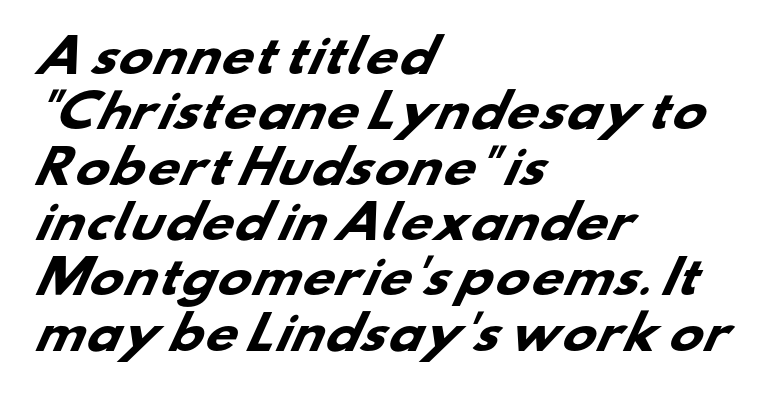
{"serif": "no", "bold": "yes", "weight": "heavy", "width": "wide", "stroke_contrast": "low", "x_height": "small", "monospaced": "no", "underline": "no", "align": "left", "line_spacing_ratio": 1.23, "letter_spacing": "normal", "letter_spacing_em": 0.0, "glyph_px": 45}
